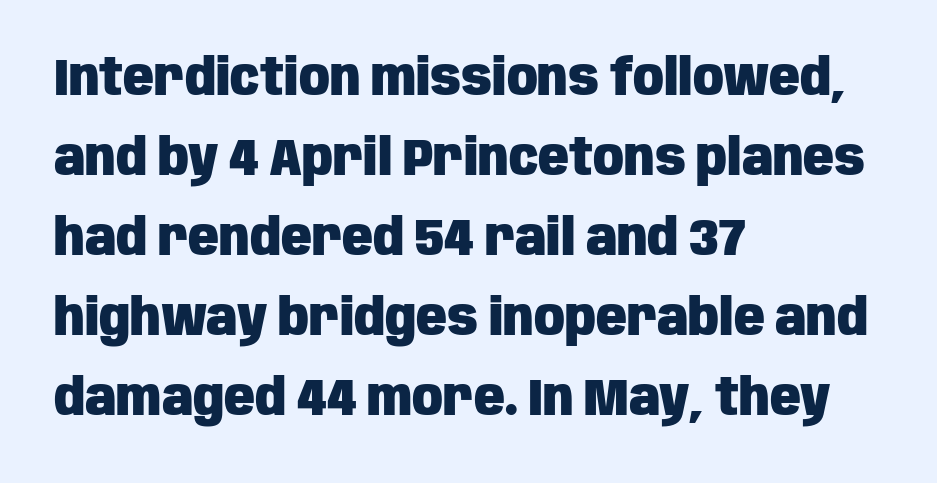
Between one letter and the next there's only the usual sliver of space. A typesetter would call this proportional, since set widths differ per character. These lines are composed in type without serifs. The typesetter chose a ragged-right arrangement here. A normal amount of white space separates one row of letters from the next.
